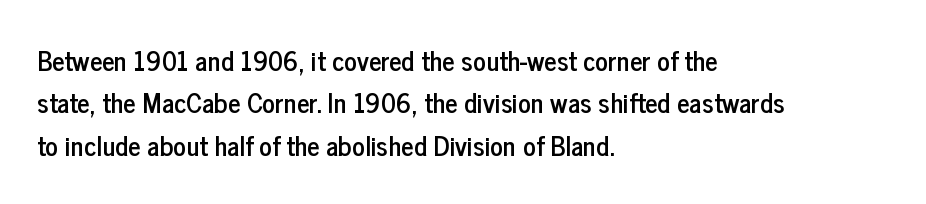
The image shows 27 px text type, upright; set left-aligned, normal line spacing (1.57x), normal letter spacing, not underlined.
